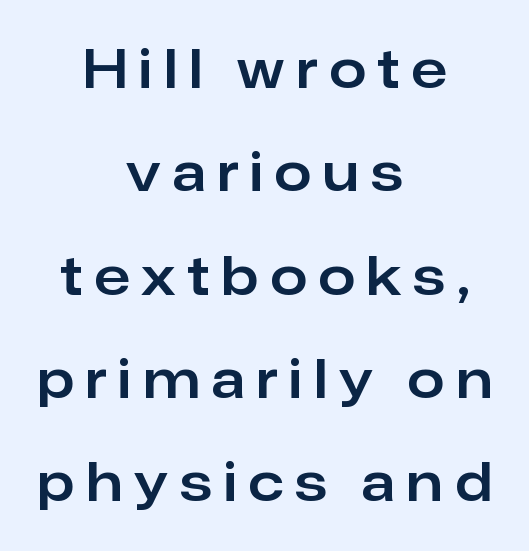
{"serif": "no", "italic": "no", "width": "normal", "stroke_contrast": "low", "x_height": "medium", "monospaced": "no", "underline": "no", "align": "center", "line_spacing": "loose", "line_spacing_ratio": 1.95, "letter_spacing": "wide", "letter_spacing_em": 0.22, "glyph_px": 53}
